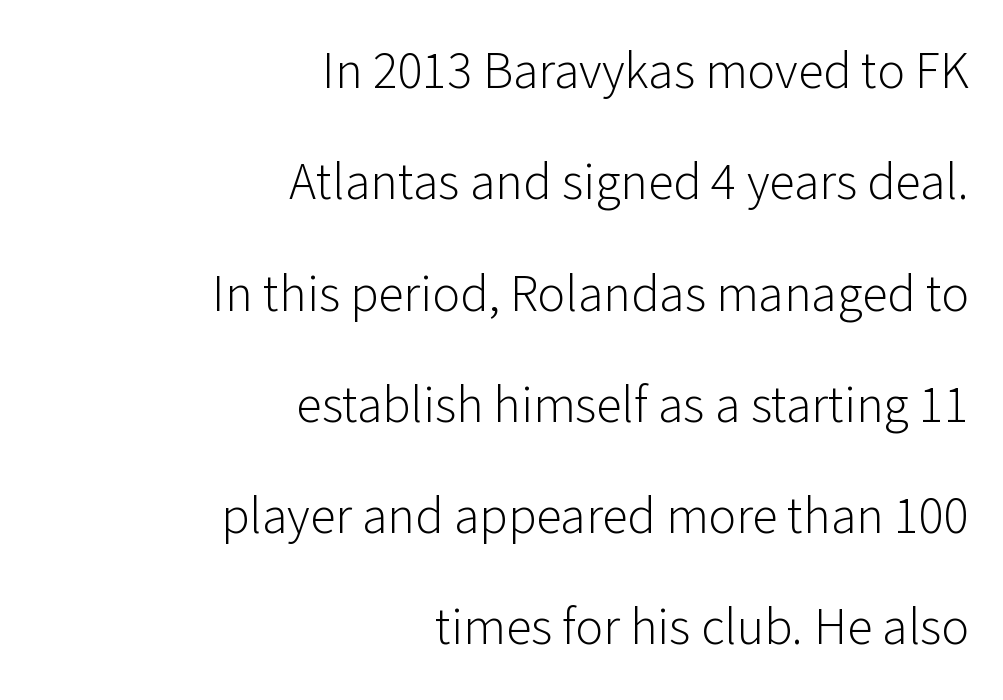
Q: Is the text bold? A: No.
Q: Is the text italic (slanted)? A: No, it is upright.
Q: Is the typeface a serif or a sans-serif typeface? A: Sans-serif.
Q: Is the text underlined? A: No.
Q: How is the paragraph aligned? A: Right-aligned.
Q: Is the spacing between letters normal or unusually wide? A: Normal.
Q: Is the spacing between lines tight, normal or loose? A: Loose.
Q: Width (condensed, normal, or wide)? A: Normal.
Q: Stroke contrast? A: Low.
Q: x-height? A: Medium.
Q: Monospaced? A: No.
